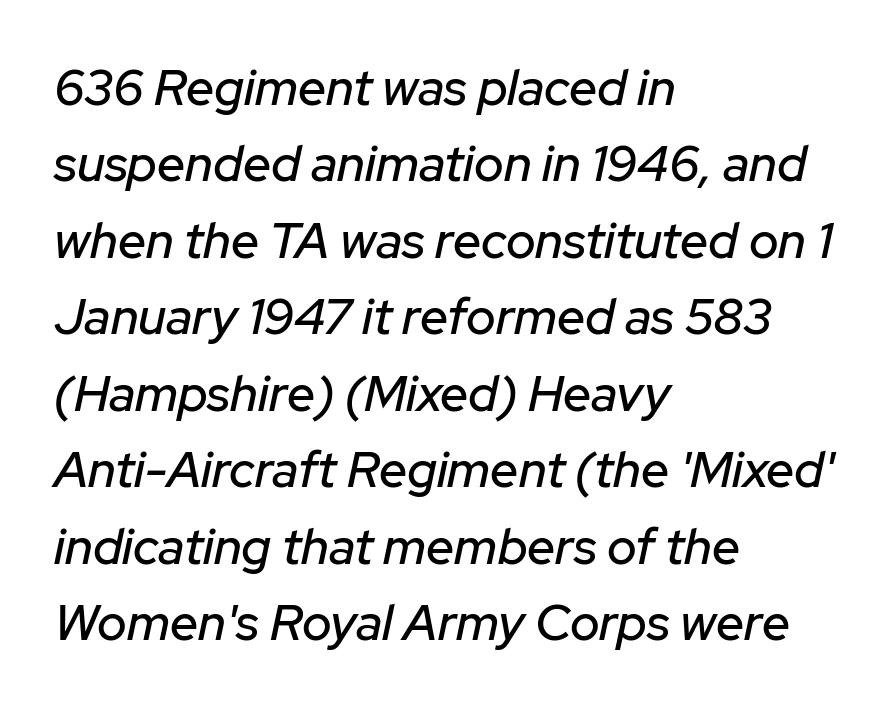
{"italic": "yes", "lean": "right", "slant_degrees": 12, "width": "normal", "stroke_contrast": "low", "x_height": "medium", "monospaced": "no", "underline": "no", "align": "left", "line_spacing": "normal", "line_spacing_ratio": 1.53, "letter_spacing": "normal", "letter_spacing_em": 0.0, "glyph_px": 50}
